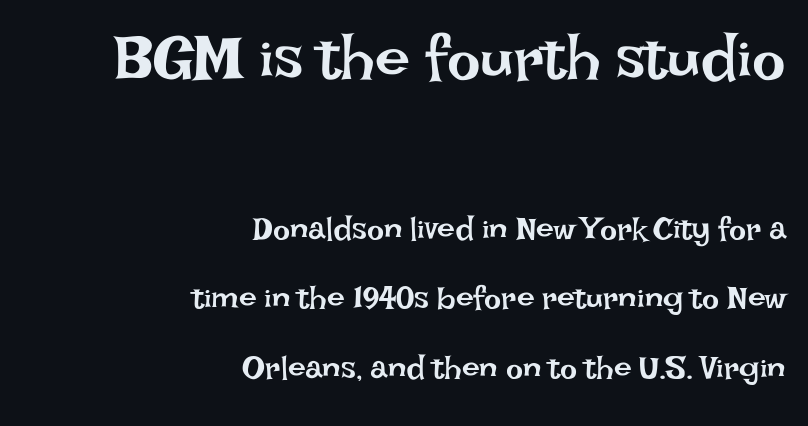
Rendered with straight, roman letterforms. The rag falls on the left side of this text block. Is this a fixed-width face? No — the glyphs have proportional, varying widths. A bare baseline throughout the passage. Baseline-to-baseline distance is far greater than the letter height. Honestly, the letter spacing is just normal — you wouldn't notice it.
